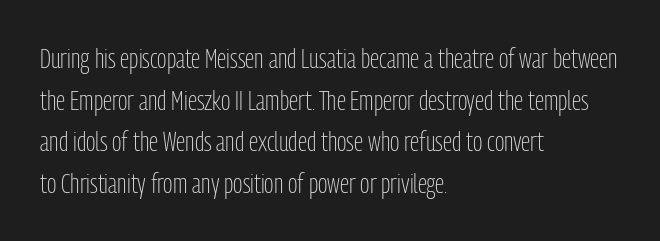
No extra tracking has been applied to these lines. Do the characters align in a grid? No, the font is proportional. The space beneath each line is pristine and unruled. Serif or sans? Sans — the stroke terminals are bare. Line spacing here is normal. Upright lettering throughout.
